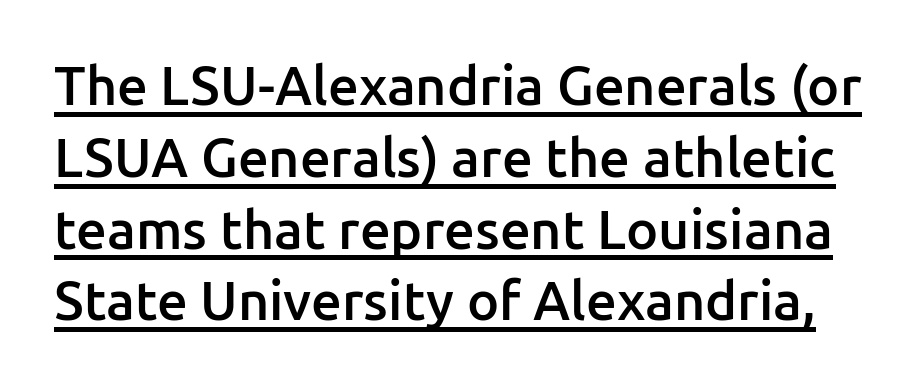
The image shows 54 px semibold sans-serif type, upright; set normal line spacing (1.33x), normal letter spacing, underlined; low stroke contrast and a medium x-height.
